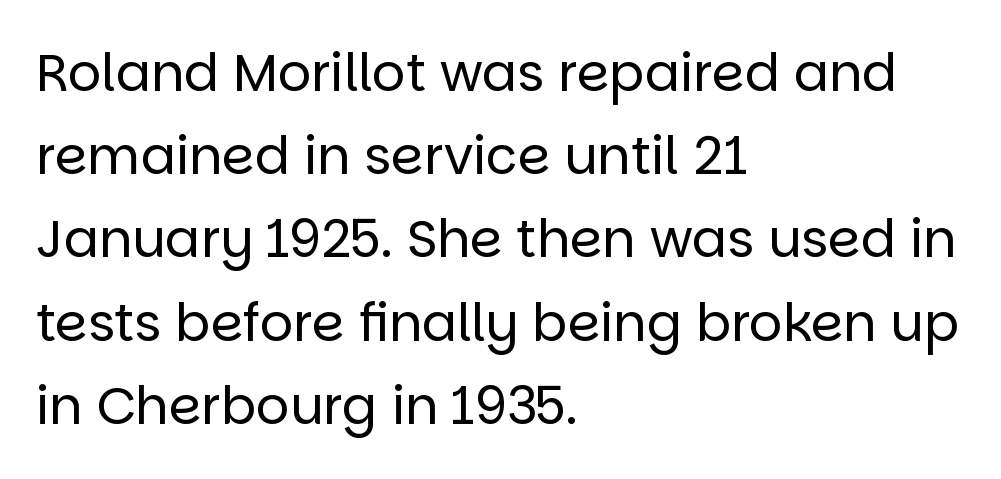
On a weight scale, this lands at 450 or below. You could not count columns in this text — the font is proportionally spaced. Nope, not italic — everything's standing straight. The string is rendered with underlining switched off.
